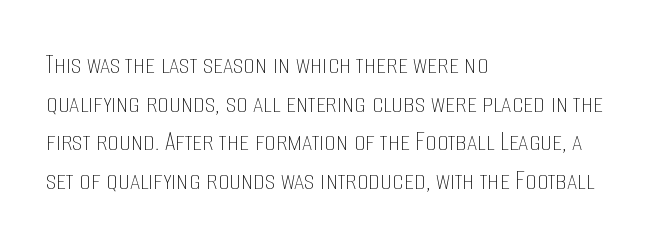
Q: Is the text bold? A: No.
Q: Is the text italic (slanted)? A: No, it is upright.
Q: Is the text underlined? A: No.
Q: How is the paragraph aligned? A: Left-aligned.
Q: Is the spacing between letters normal or unusually wide? A: Normal.
Q: Is the spacing between lines tight, normal or loose? A: Normal.
Q: Width (condensed, normal, or wide)? A: Condensed.
Q: Stroke contrast? A: Low.
Q: x-height? A: Large.
Q: Monospaced? A: No.
